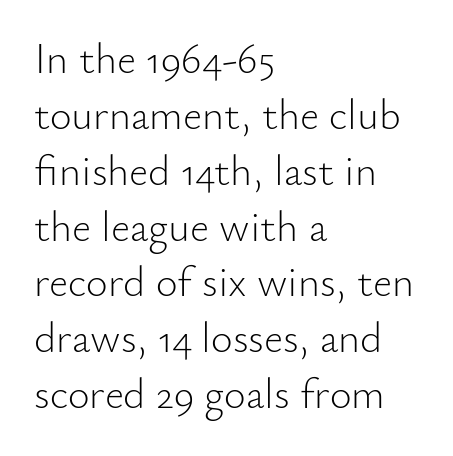
Q: Is the text bold? A: No.
Q: Is the text italic (slanted)? A: No, it is upright.
Q: Is the typeface a serif or a sans-serif typeface? A: Sans-serif.
Q: Is the text underlined? A: No.
Q: How is the paragraph aligned? A: Left-aligned.
Q: Is the spacing between letters normal or unusually wide? A: Normal.
Q: Is the spacing between lines tight, normal or loose? A: Normal.
Q: Width (condensed, normal, or wide)? A: Normal.
Q: Stroke contrast? A: Low.
Q: x-height? A: Small.
Q: Monospaced? A: No.
